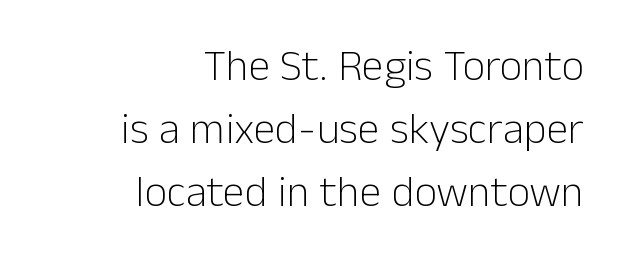
The image shows 44 px light sans-serif type, upright; set right-aligned, normal line spacing (1.43x), normal letter spacing, not underlined; low stroke contrast and a medium x-height.
